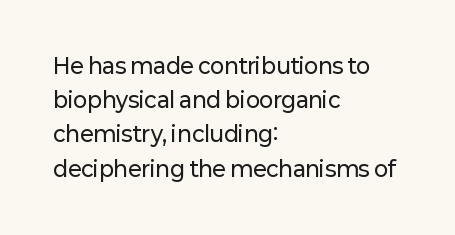
This rendering features lettering with no underline. This sample uses an upright cut, with every glyph sitting square on the baseline. Leading: standard. Tracking here is standard; glyphs follow each other at the usual distance.
